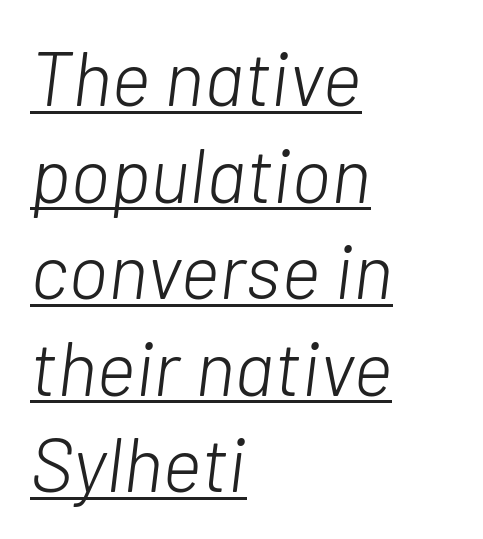
Q: Is the text bold? A: No.
Q: Is the text italic (slanted)? A: Yes, it leans right by about 7 degrees.
Q: Is the text underlined? A: Yes.
Q: How is the paragraph aligned? A: Left-aligned.
Q: Is the spacing between letters normal or unusually wide? A: Normal.
Q: Is the spacing between lines tight, normal or loose? A: Normal.
Q: Width (condensed, normal, or wide)? A: Normal.
Q: Stroke contrast? A: Low.
Q: x-height? A: Medium.
Q: Monospaced? A: No.
